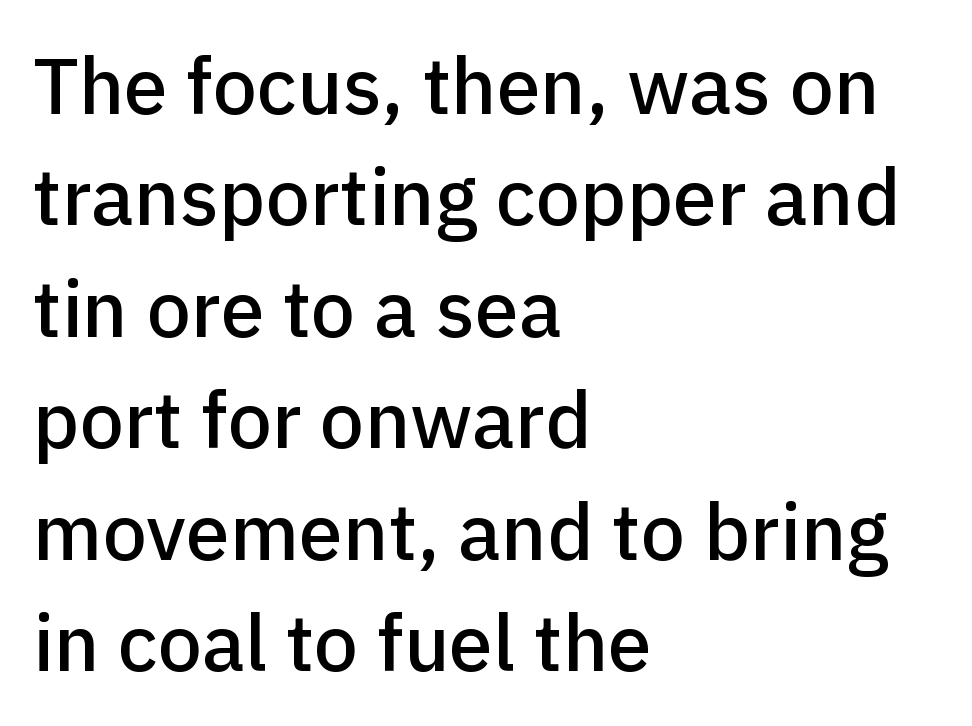
Q: Is the text italic (slanted)? A: No, it is upright.
Q: Is the typeface a serif or a sans-serif typeface? A: Sans-serif.
Q: Is the text underlined? A: No.
Q: How is the paragraph aligned? A: Left-aligned.
Q: Is the spacing between letters normal or unusually wide? A: Normal.
Q: Is the spacing between lines tight, normal or loose? A: Normal.
Q: Width (condensed, normal, or wide)? A: Normal.
Q: Stroke contrast? A: Low.
Q: x-height? A: Medium.
Q: Monospaced? A: No.
